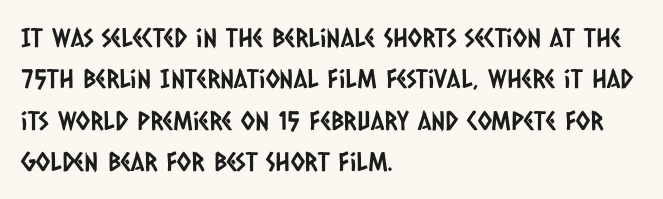
Q: Is the text underlined? A: No.
Q: How is the paragraph aligned? A: Left-aligned.
Q: Is the spacing between letters normal or unusually wide? A: Normal.
Q: Is the spacing between lines tight, normal or loose? A: Normal.
